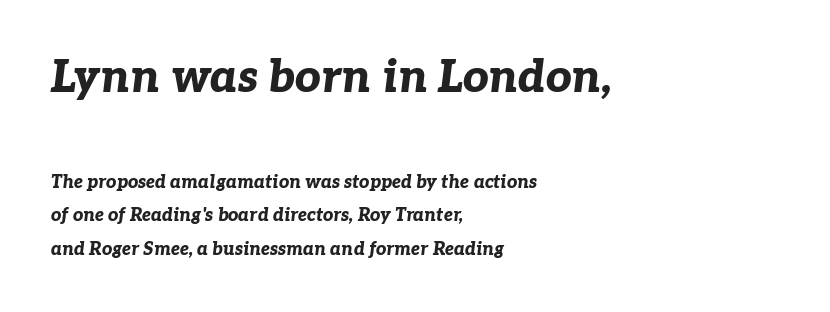
Scale decreases going downward across the two blocks. Set as a true bold cut, around the 700 mark. Left-aligned paragraph, ragged on the right. The type is set solid horizontally, with unmodified tracking. The rendering applies a slant to the glyphs.
